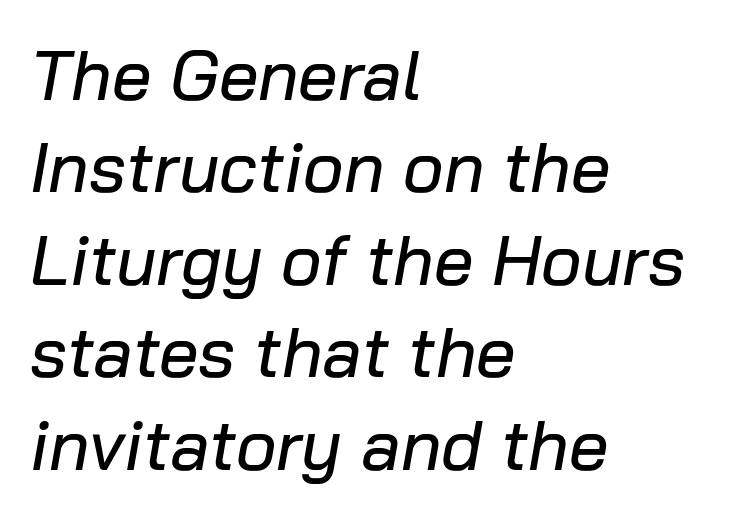
The image shows 70 px text type, italic (leaning right); set left-aligned, normal line spacing (1.32x), normal letter spacing, not underlined; low stroke contrast and a medium x-height.
